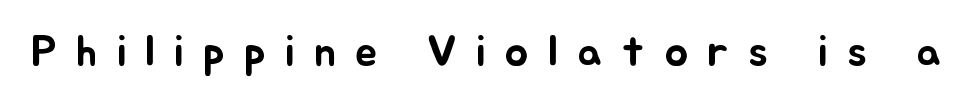
The image shows 44 px text type, upright; set unusually wide letter spacing (+0.44 em), not underlined; low stroke contrast and a small x-height.
